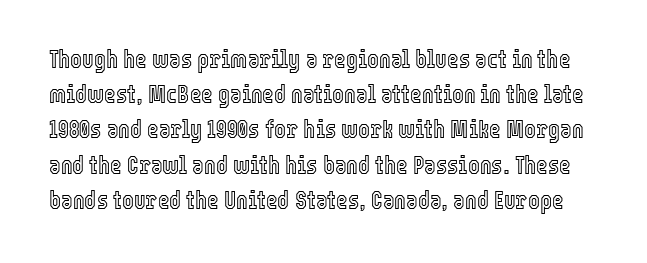
The image shows 25 px text type, upright; set normal line spacing (1.41x), normal letter spacing, not underlined.
